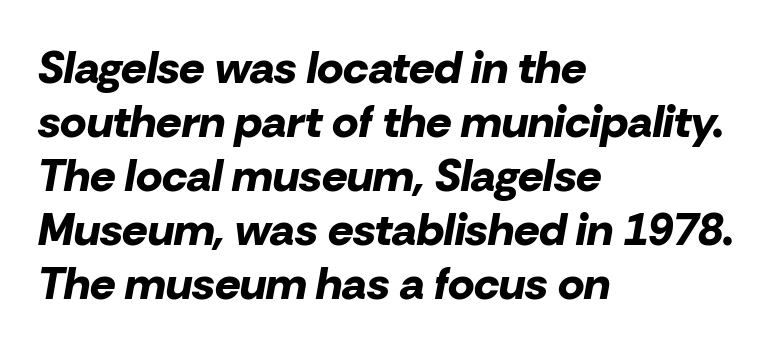
In terms of weight, the rendering is a true, heavy bold. The compositor pushed each line to the left boundary. This sample has the flowing, uneven cadence of proportional lettering. The area under the type is left untouched.
